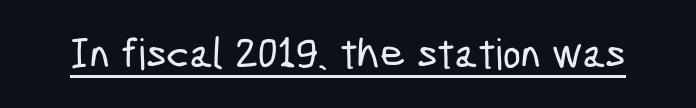
{"serif": "no", "width": "condensed", "stroke_contrast": "low", "x_height": "medium", "monospaced": "no", "underline": "yes", "letter_spacing": "normal", "letter_spacing_em": 0.0, "glyph_px": 43}
